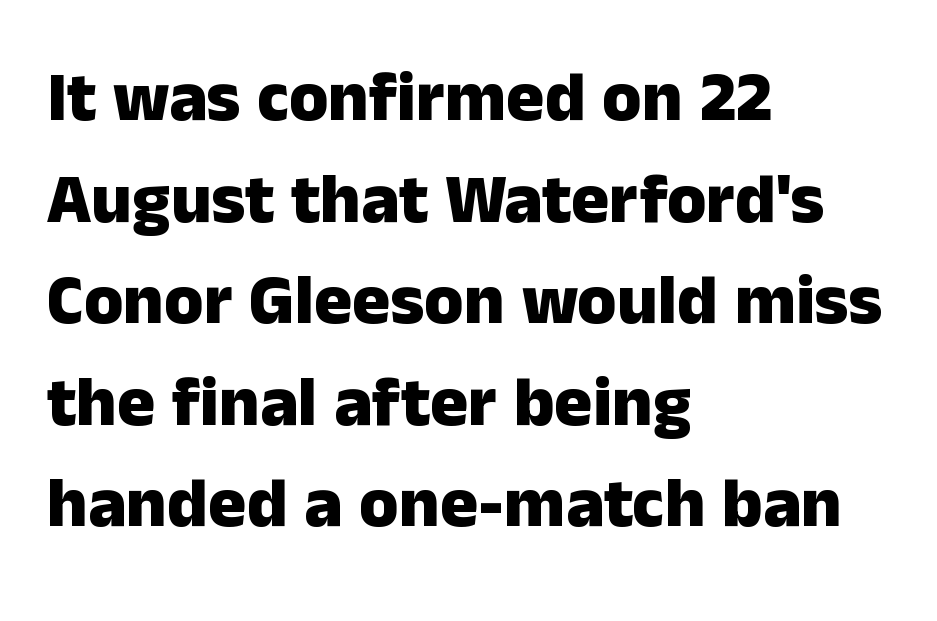
Visually the block forms a straight wall on the left and a jagged coastline on the right. What stands out about the letter spacing? Nothing — it is the standard amount. Normally led — the rows are evenly, conventionally spaced. The space directly below the letters is spotless.
